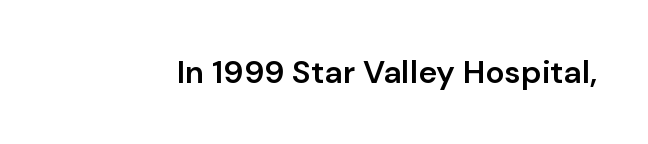
Ordinary non-slanted type is in use. You could not count columns in this text — the font is proportionally spaced. A sans-serif font was chosen for this passage. Stems and bowls a touch heavier than normal — semibold.
